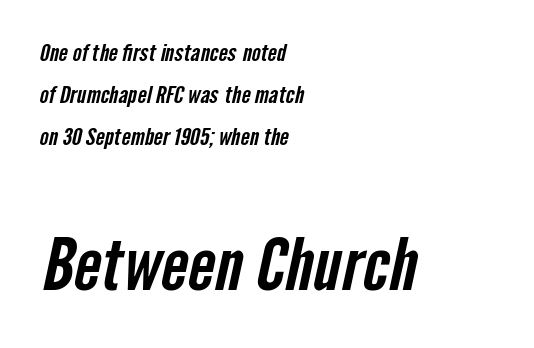
Q: Is the typeface a serif or a sans-serif typeface? A: Sans-serif.
Q: Is the text underlined? A: No.
Q: How is the paragraph aligned? A: Left-aligned.
Q: Is the spacing between letters normal or unusually wide? A: Normal.
Q: Which block of text is set in a larger size, the first (top) or the second (bottom)? A: The second (bottom) one.
Q: Width (condensed, normal, or wide)? A: Condensed.
Q: Stroke contrast? A: Low.
Q: x-height? A: Medium.
Q: Monospaced? A: No.
